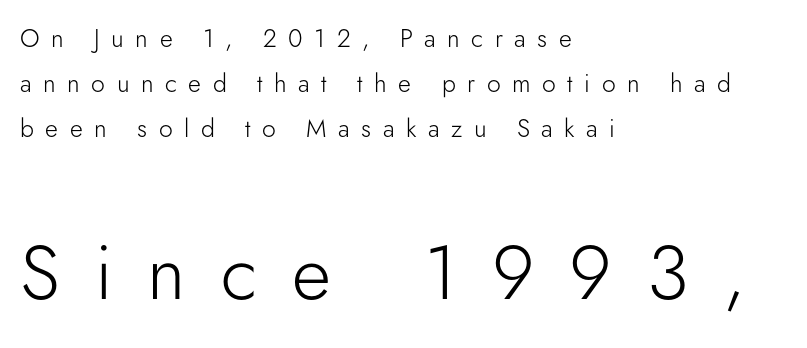
Q: Is the text bold? A: No.
Q: Is the text italic (slanted)? A: No, it is upright.
Q: Is the typeface a serif or a sans-serif typeface? A: Sans-serif.
Q: Is the text underlined? A: No.
Q: How is the paragraph aligned? A: Left-aligned.
Q: Is the spacing between letters normal or unusually wide? A: Unusually wide.
Q: Which block of text is set in a larger size, the first (top) or the second (bottom)? A: The second (bottom) one.
Q: Width (condensed, normal, or wide)? A: Normal.
Q: Stroke contrast? A: Low.
Q: x-height? A: Small.
Q: Monospaced? A: No.
